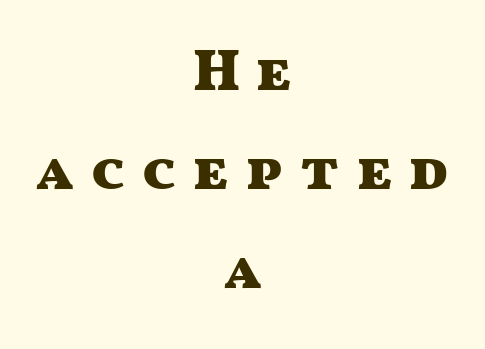
{"serif": "no", "italic": "no", "bold": "yes", "weight": "heavy", "width": "wide", "stroke_contrast": "medium", "x_height": "medium", "monospaced": "no", "underline": "no", "align": "center", "line_spacing": "normal", "line_spacing_ratio": 1.68, "letter_spacing": "wide", "letter_spacing_em": 0.26, "glyph_px": 59}
